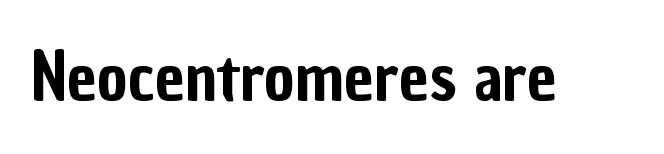
Q: Is the text italic (slanted)? A: No, it is upright.
Q: Is the typeface a serif or a sans-serif typeface? A: Sans-serif.
Q: Is the text underlined? A: No.
Q: Is the spacing between letters normal or unusually wide? A: Normal.
Q: Width (condensed, normal, or wide)? A: Condensed.
Q: Stroke contrast? A: Low.
Q: x-height? A: Medium.
Q: Monospaced? A: No.
